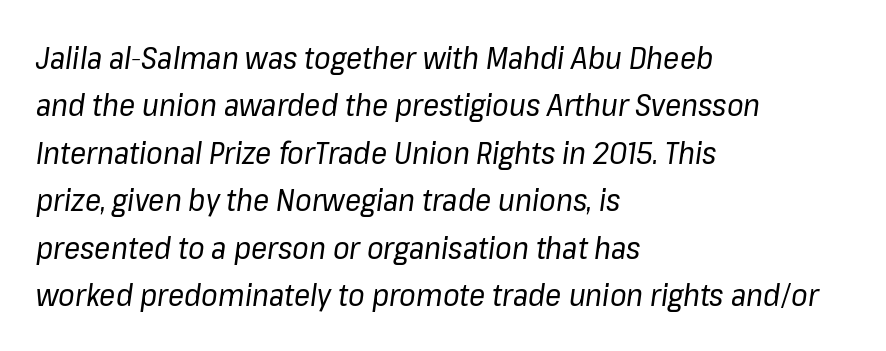
{"italic": "yes", "lean": "right", "slant_degrees": 8, "bold": "no", "weight": "regular", "width": "normal", "stroke_contrast": "low", "x_height": "medium", "monospaced": "no", "underline": "no", "align": "left", "line_spacing": "normal", "line_spacing_ratio": 1.58, "letter_spacing": "normal", "letter_spacing_em": 0.0, "glyph_px": 30}
